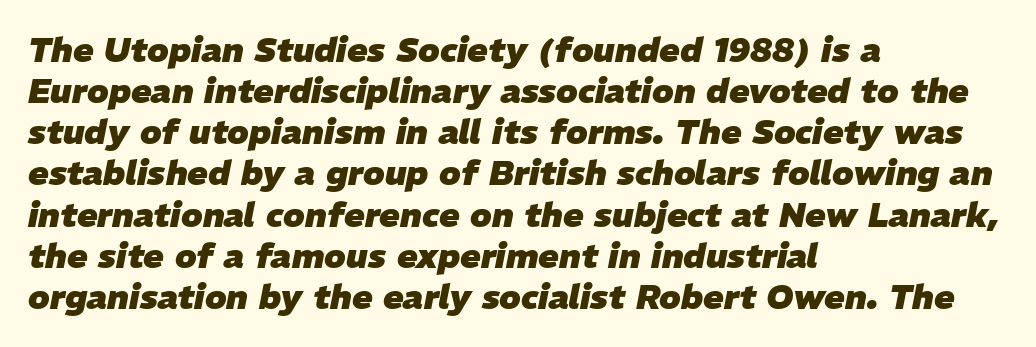
The image shows 34 px heavy type, italic (leaning right); set left-aligned, line spacing 1.21x, normal letter spacing, not underlined; low stroke contrast and a medium x-height.
